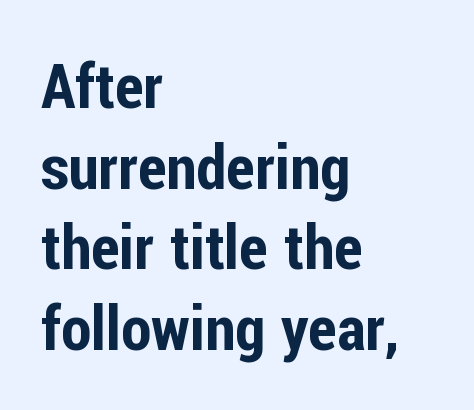
The image shows 62 px condensed sans-serif type, upright; set left-aligned, normal line spacing (1.3x), normal letter spacing, not underlined; low stroke contrast and a medium x-height.
